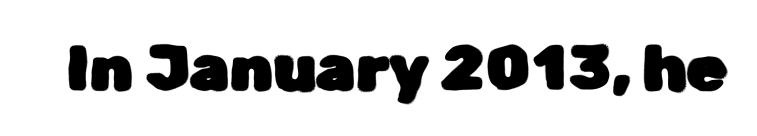
Inter-character spacing is left at the font's built-in metrics. Looks like regular typesetting: each glyph gets only the width it needs. The lettering stays uniformly vertical, giving the passage a roman look. A bare baseline throughout the passage. Observe the absence of serifs on each vertical stroke in this sample.
